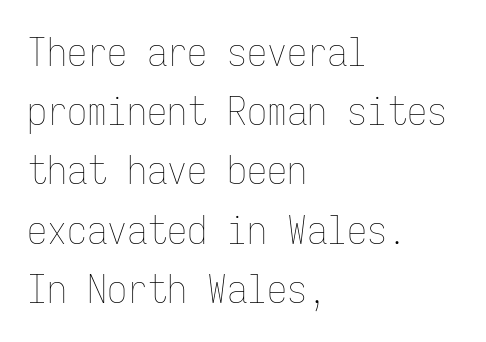
The image shows 40 px thin, condensed type, upright, monospaced; set left-aligned, normal line spacing (1.48x), normal letter spacing, not underlined; low stroke contrast and a medium x-height.
